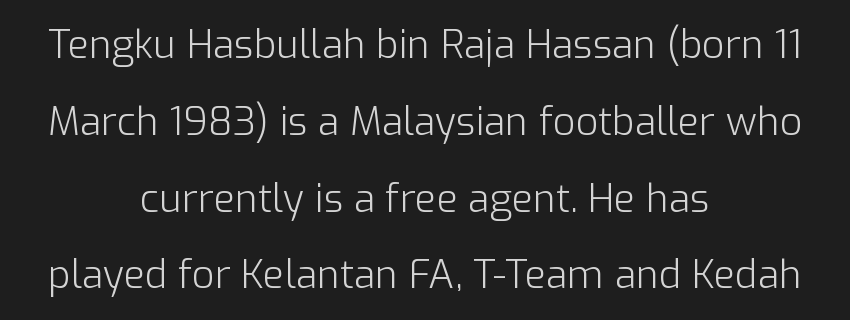
Regarding serifs, this sample does without them. Nothing unusual about the tracking: characters are spaced as the font intends. The block of text is sparse from top to bottom, with ample space between rows. Decoration check: the copy has no underline. Stroke thickness stays within the range of a standard reading face or lighter.
